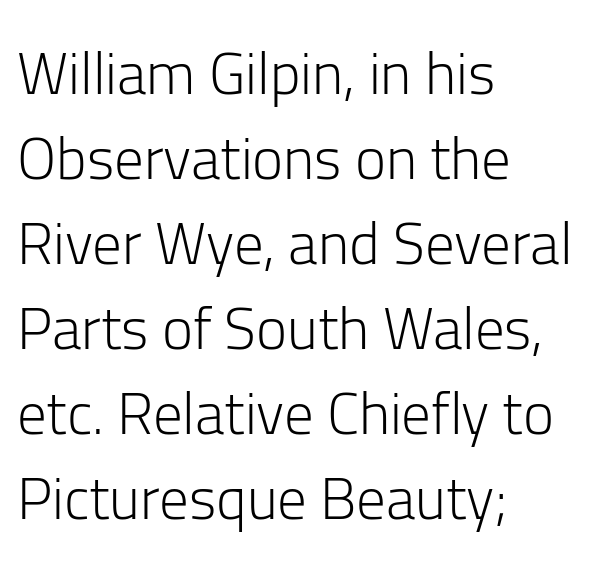
Q: Is the text bold? A: No.
Q: Is the text italic (slanted)? A: No, it is upright.
Q: Is the typeface a serif or a sans-serif typeface? A: Sans-serif.
Q: Is the text underlined? A: No.
Q: How is the paragraph aligned? A: Left-aligned.
Q: Is the spacing between letters normal or unusually wide? A: Normal.
Q: Is the spacing between lines tight, normal or loose? A: Normal.
Q: Width (condensed, normal, or wide)? A: Normal.
Q: Stroke contrast? A: Low.
Q: x-height? A: Medium.
Q: Monospaced? A: No.
